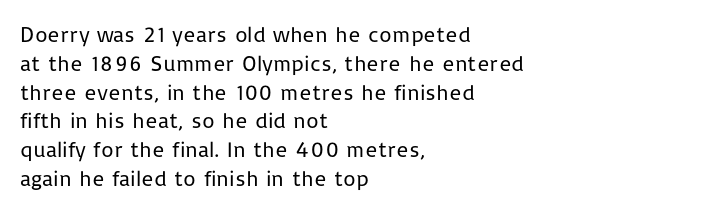
Q: Is the text bold? A: No.
Q: Is the text italic (slanted)? A: No, it is upright.
Q: Is the text underlined? A: No.
Q: How is the paragraph aligned? A: Left-aligned.
Q: Is the spacing between letters normal or unusually wide? A: Normal.
Q: Is the spacing between lines tight, normal or loose? A: Normal.
